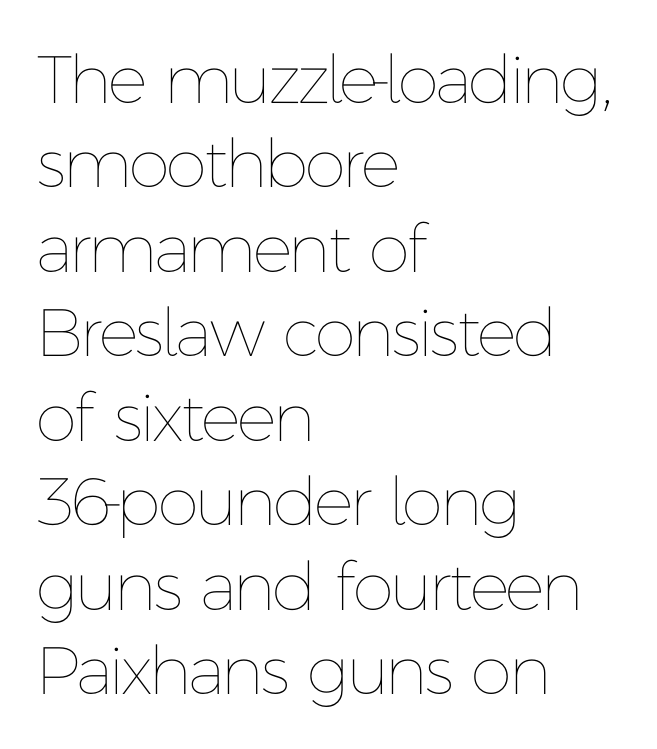
The image shows 67 px thin type, upright; set left-aligned, normal line spacing (1.26x), normal letter spacing, not underlined; low stroke contrast and a medium x-height.
